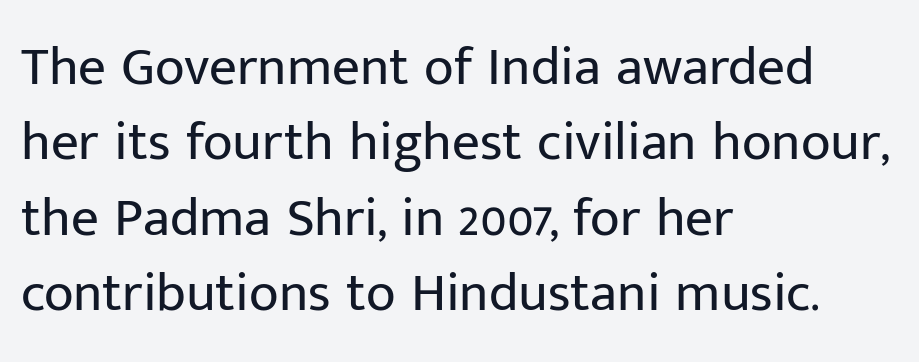
The image shows 55 px regular-weight sans-serif type, upright; set left-aligned, normal line spacing (1.37x), normal letter spacing, not underlined; low stroke contrast and a medium x-height.
